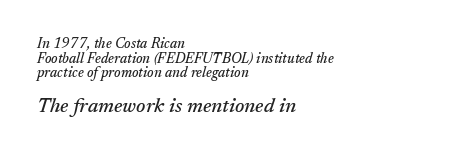
{"italic": "yes", "lean": "right", "slant_degrees": 17, "underline": "no", "align": "left", "line_spacing": "tight", "line_spacing_ratio": 1.04, "letter_spacing": "normal", "letter_spacing_em": 0.0, "larger_block": "second", "size_ratio": 1.43, "glyph_px": 20}
